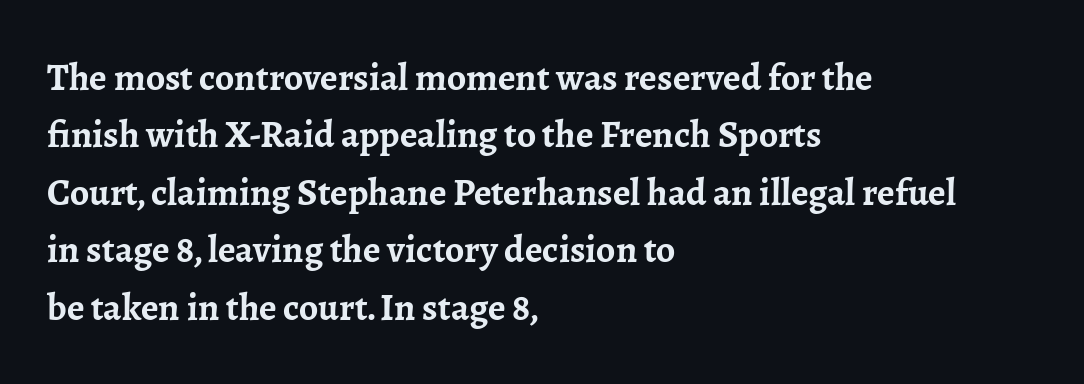
Q: Is the text bold? A: Yes.
Q: Is the text italic (slanted)? A: No, it is upright.
Q: Is the typeface a serif or a sans-serif typeface? A: Serif.
Q: Is the text underlined? A: No.
Q: How is the paragraph aligned? A: Left-aligned.
Q: Is the spacing between letters normal or unusually wide? A: Normal.
Q: Is the spacing between lines tight, normal or loose? A: Normal.
Q: Width (condensed, normal, or wide)? A: Normal.
Q: Stroke contrast? A: Low.
Q: x-height? A: Medium.
Q: Monospaced? A: No.
